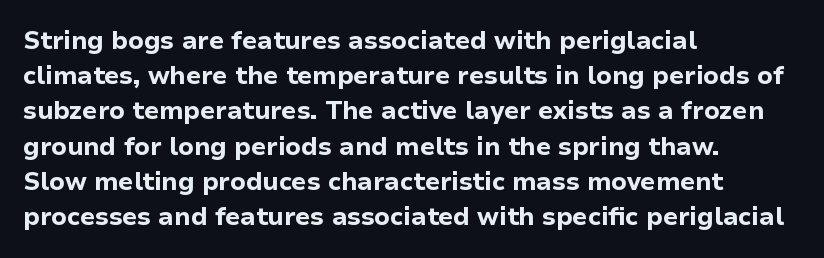
Here the glyphs are tracked normally, forming tight word shapes. Posture: upright roman. Plain, unruled lines of type. Leading matches the norm, producing a regular column.
